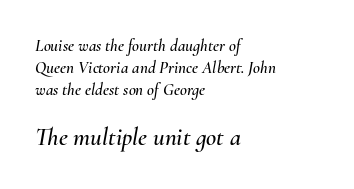
The image shows 25 px text type, italic (leaning right); set left-aligned, normal line spacing (1.3x), normal letter spacing, not underlined; the second (bottom) block is 1.47x larger.
